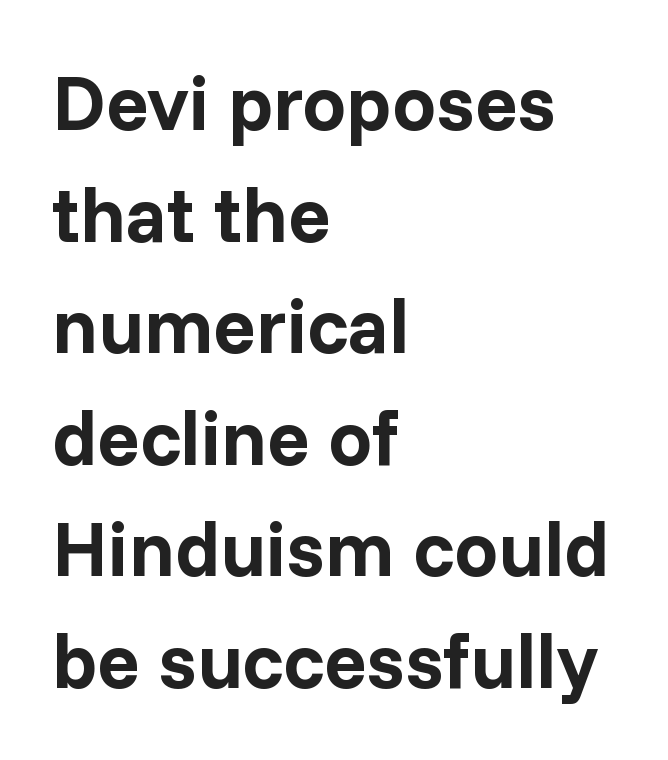
The image shows 78 px bold sans-serif type, upright; set left-aligned, normal line spacing (1.43x), normal letter spacing, not underlined; low stroke contrast and a medium x-height.
